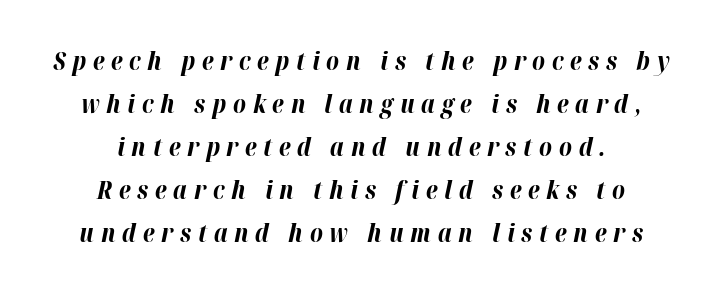
Q: Is the text bold? A: Yes.
Q: Is the text italic (slanted)? A: Yes, it leans right by about 12 degrees.
Q: Is the text underlined? A: No.
Q: How is the paragraph aligned? A: Centered.
Q: Is the spacing between letters normal or unusually wide? A: Unusually wide.
